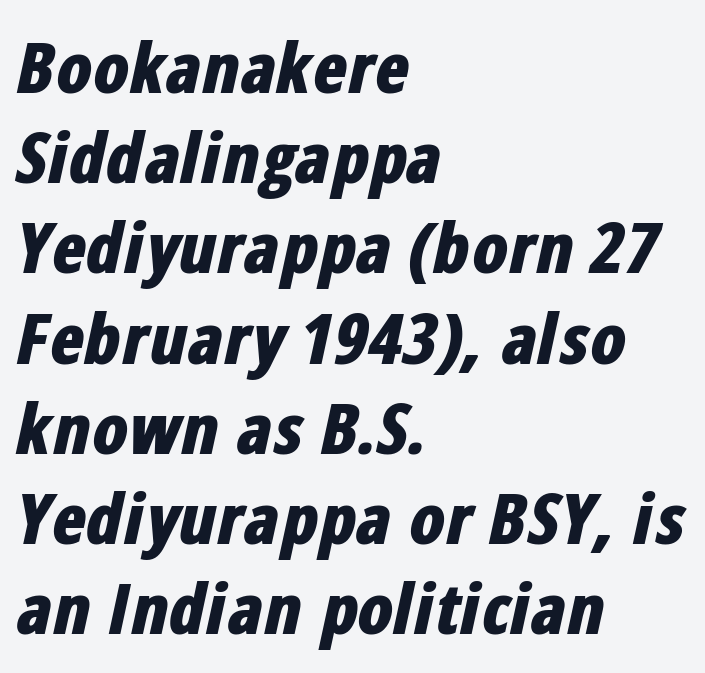
Q: Is the text bold? A: Yes.
Q: Is the text italic (slanted)? A: Yes, it leans right by about 12 degrees.
Q: Is the text underlined? A: No.
Q: How is the paragraph aligned? A: Left-aligned.
Q: Is the spacing between letters normal or unusually wide? A: Normal.
Q: Is the spacing between lines tight, normal or loose? A: Normal.
Q: Width (condensed, normal, or wide)? A: Condensed.
Q: Stroke contrast? A: Low.
Q: x-height? A: Medium.
Q: Monospaced? A: No.
